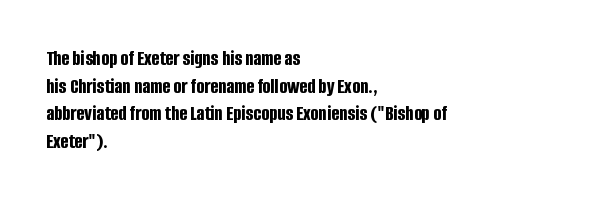
Normally led — the rows are evenly, conventionally spaced. Caption: standard tracking, unaltered. Check the space under the baseline: it is left empty. This sample is left-justified, so line endings fall wherever the words run out. These lines were composed using upright roman letters.
